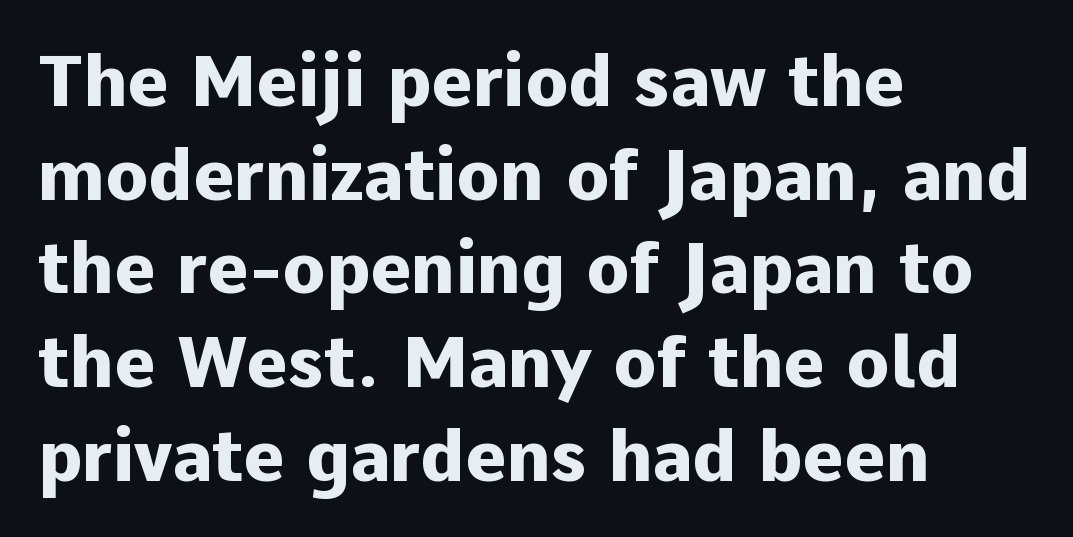
Q: Is the text bold? A: Yes.
Q: Is the text italic (slanted)? A: No, it is upright.
Q: Is the typeface a serif or a sans-serif typeface? A: Sans-serif.
Q: Is the text underlined? A: No.
Q: How is the paragraph aligned? A: Left-aligned.
Q: Is the spacing between letters normal or unusually wide? A: Normal.
Q: Is the spacing between lines tight, normal or loose? A: Normal.
Q: Width (condensed, normal, or wide)? A: Normal.
Q: Stroke contrast? A: Low.
Q: x-height? A: Medium.
Q: Monospaced? A: No.
